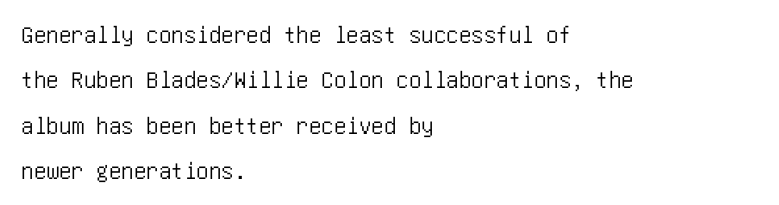
A clean baseline with only descenders dipping below it. A classic flush-left, rag-right setting is used for this passage. The horizontal fit of the characters is conventional and even. If you drew a line through each stem, it would be perfectly vertical.
